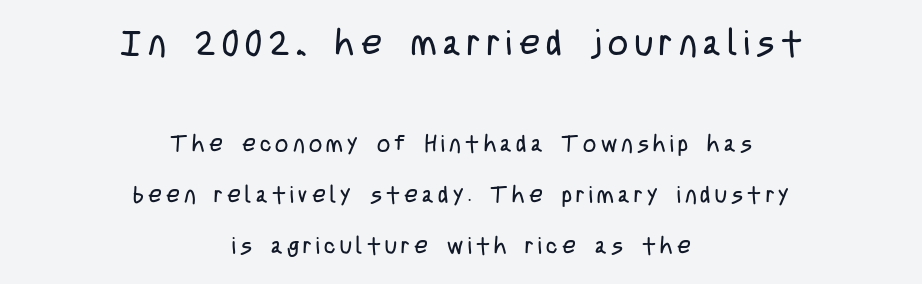
Q: Is the text bold? A: No.
Q: Is the text italic (slanted)? A: No, it is upright.
Q: Is the typeface a serif or a sans-serif typeface? A: Sans-serif.
Q: Is the text underlined? A: No.
Q: How is the paragraph aligned? A: Centered.
Q: Is the spacing between lines tight, normal or loose? A: Loose.
Q: Which block of text is set in a larger size, the first (top) or the second (bottom)? A: The first (top) one.
Q: Width (condensed, normal, or wide)? A: Condensed.
Q: Stroke contrast? A: Low.
Q: x-height? A: Large.
Q: Monospaced? A: No.
